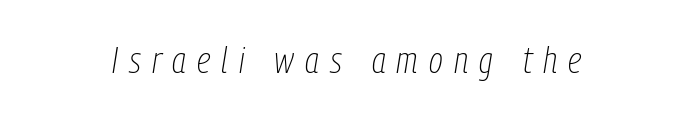
{"italic": "yes", "lean": "right", "slant_degrees": 9, "bold": "no", "weight": "thin", "width": "condensed", "stroke_contrast": "low", "x_height": "medium", "monospaced": "no", "underline": "no", "letter_spacing": "wide", "letter_spacing_em": 0.3, "glyph_px": 37}
